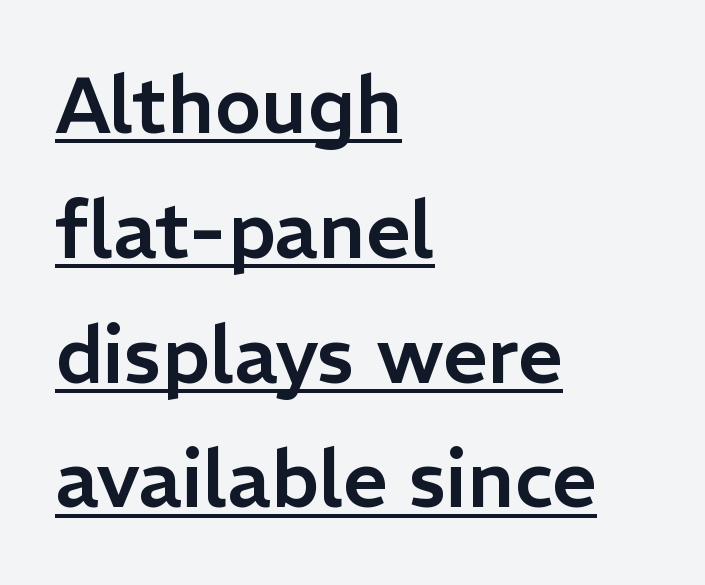
Q: Is the text italic (slanted)? A: No, it is upright.
Q: Is the typeface a serif or a sans-serif typeface? A: Sans-serif.
Q: Is the text underlined? A: Yes.
Q: How is the paragraph aligned? A: Left-aligned.
Q: Is the spacing between letters normal or unusually wide? A: Normal.
Q: Is the spacing between lines tight, normal or loose? A: Normal.
Q: Width (condensed, normal, or wide)? A: Normal.
Q: Stroke contrast? A: Low.
Q: x-height? A: Medium.
Q: Monospaced? A: No.
